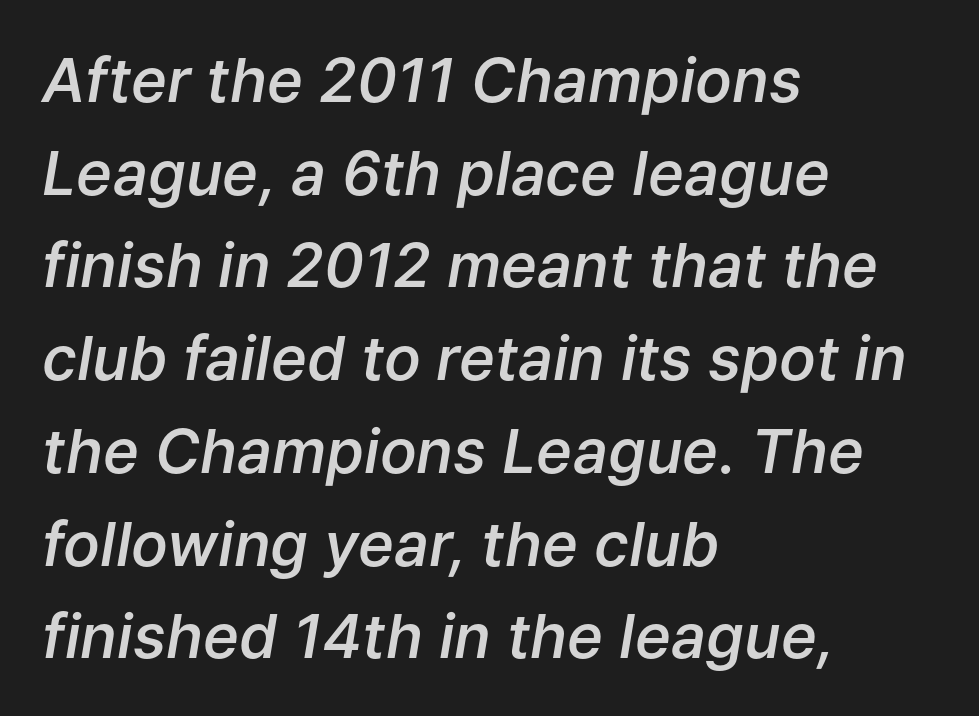
{"italic": "yes", "lean": "right", "slant_degrees": 9, "bold": "semi", "weight": "semibold", "width": "normal", "stroke_contrast": "low", "x_height": "medium", "monospaced": "no", "underline": "no", "align": "left", "line_spacing": "normal", "line_spacing_ratio": 1.52, "letter_spacing": "normal", "letter_spacing_em": 0.0, "glyph_px": 61}
